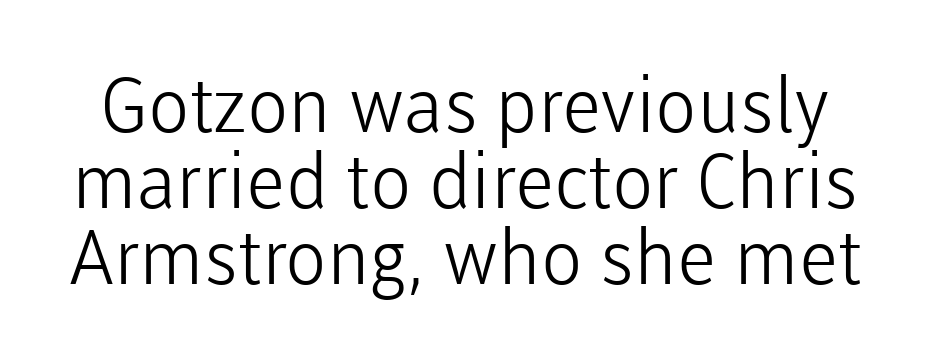
The image shows 76 px light sans-serif type, upright; set tight line spacing (1.0x), normal letter spacing, not underlined; low stroke contrast and a medium x-height.
